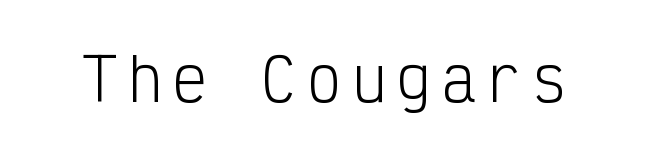
Q: Is the text bold? A: No.
Q: Is the text italic (slanted)? A: No, it is upright.
Q: Is the typeface a serif or a sans-serif typeface? A: Sans-serif.
Q: Is the text underlined? A: No.
Q: Width (condensed, normal, or wide)? A: Condensed.
Q: Stroke contrast? A: Low.
Q: x-height? A: Medium.
Q: Monospaced? A: Yes.
